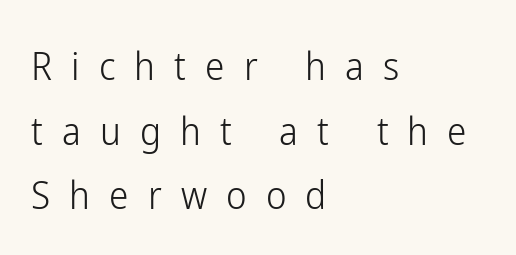
The image shows 39 px light, condensed sans-serif type, upright; set left-aligned, normal line spacing (1.66x), unusually wide letter spacing (+0.49 em), not underlined; low stroke contrast and a medium x-height.
